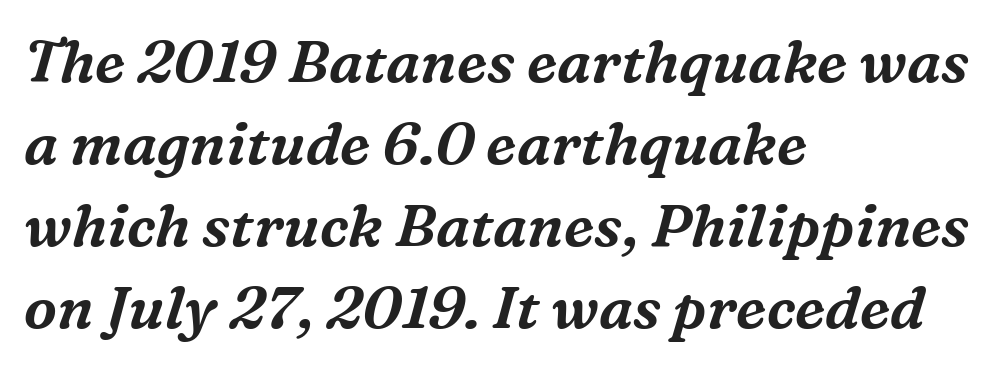
The specimen reads as italic at a glance. The rendering anchors every line to the left-hand side. This block has exactly the height ordinary leading produces. The space directly below the letters is spotless. Standard letterfit; no display-style spreading of the glyphs.
